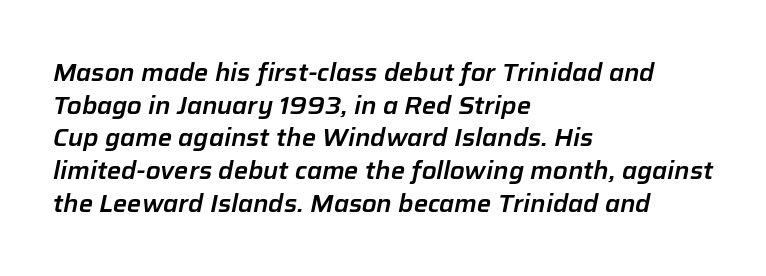
{"italic": "yes", "lean": "right", "slant_degrees": 12, "underline": "no", "align": "left", "line_spacing": "normal", "line_spacing_ratio": 1.36, "letter_spacing": "normal", "letter_spacing_em": 0.0, "glyph_px": 24}
